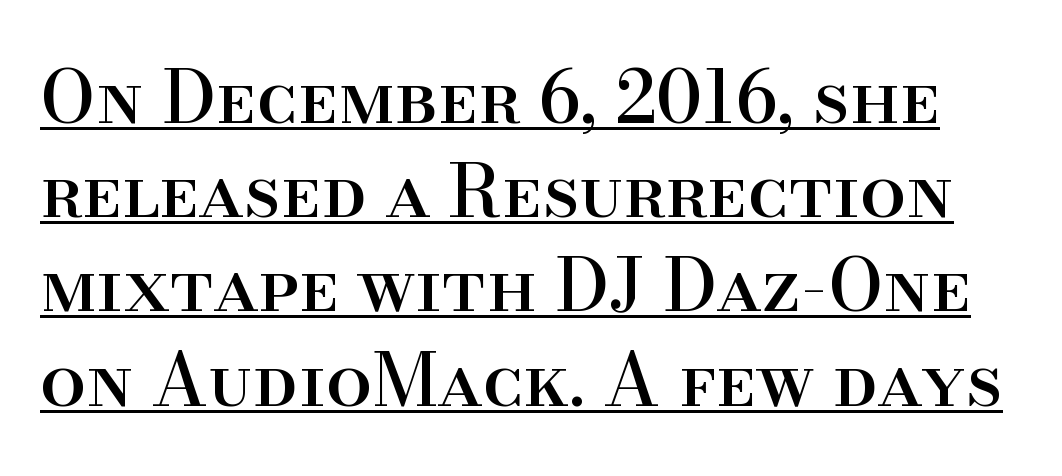
Quick note: not italic, upright. The passage shown is typed in a proportional face where columns would drift. Horizontal bands of white between lines are of average thickness. A serif font was chosen for this passage.
